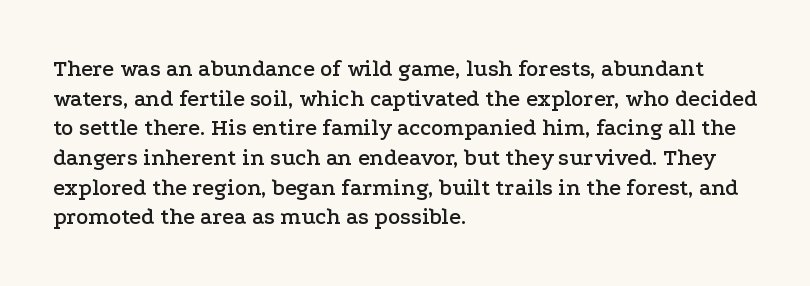
Descenders are the only things crossing below the line. A classic flush-left, rag-right setting is used for this passage. Upright lettering throughout. Quick note: interline space is typical. Letter spacing: default.
